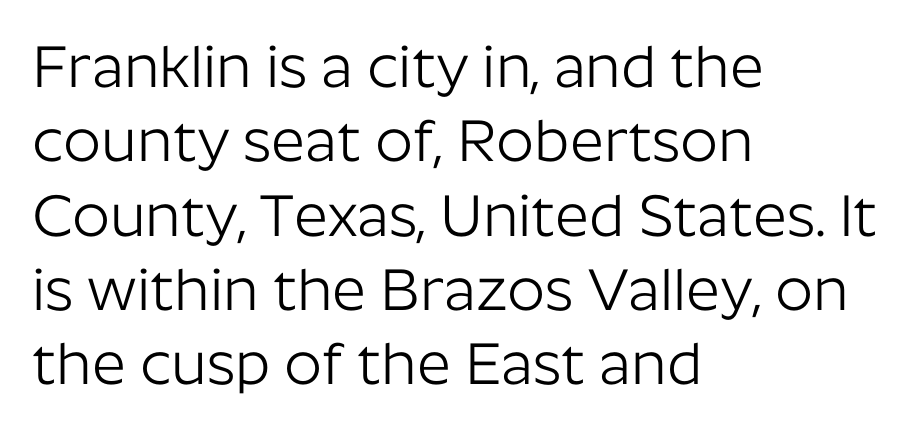
Q: Is the text bold? A: No.
Q: Is the text italic (slanted)? A: No, it is upright.
Q: Is the typeface a serif or a sans-serif typeface? A: Sans-serif.
Q: Is the text underlined? A: No.
Q: How is the paragraph aligned? A: Left-aligned.
Q: Is the spacing between letters normal or unusually wide? A: Normal.
Q: Is the spacing between lines tight, normal or loose? A: Normal.
Q: Width (condensed, normal, or wide)? A: Normal.
Q: Stroke contrast? A: Low.
Q: x-height? A: Medium.
Q: Monospaced? A: No.
